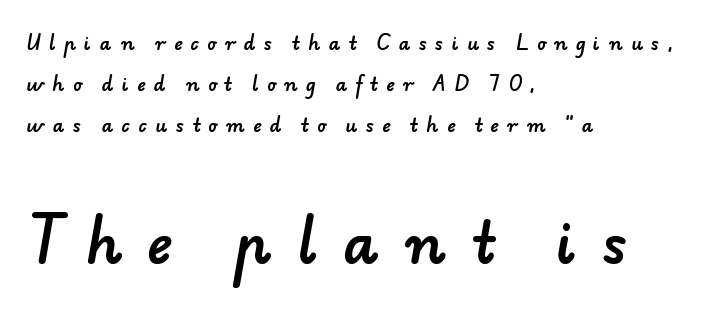
{"serif": "no", "width": "normal", "stroke_contrast": "low", "x_height": "small", "monospaced": "no", "underline": "no", "align": "left", "line_spacing": "loose", "line_spacing_ratio": 2.28, "letter_spacing": "wide", "letter_spacing_em": 0.47, "larger_block": "second", "size_ratio": 3.06, "glyph_px": 55}
